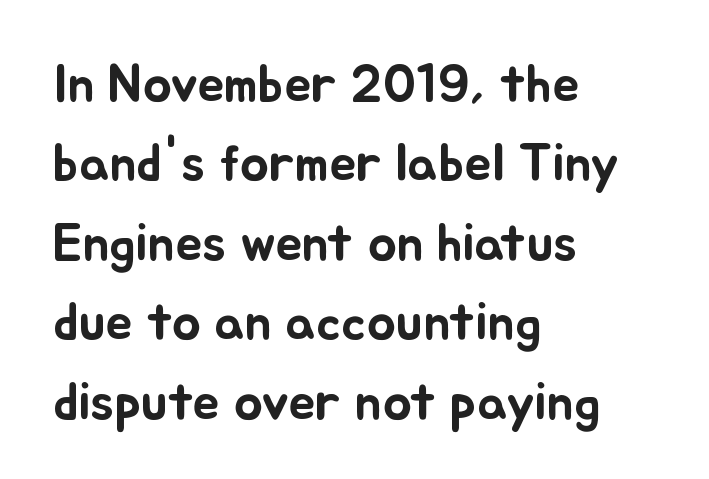
{"italic": "no", "width": "normal", "stroke_contrast": "low", "x_height": "small", "monospaced": "no", "underline": "no", "align": "left", "line_spacing": "normal", "line_spacing_ratio": 1.47, "letter_spacing": "normal", "letter_spacing_em": 0.0, "glyph_px": 54}
